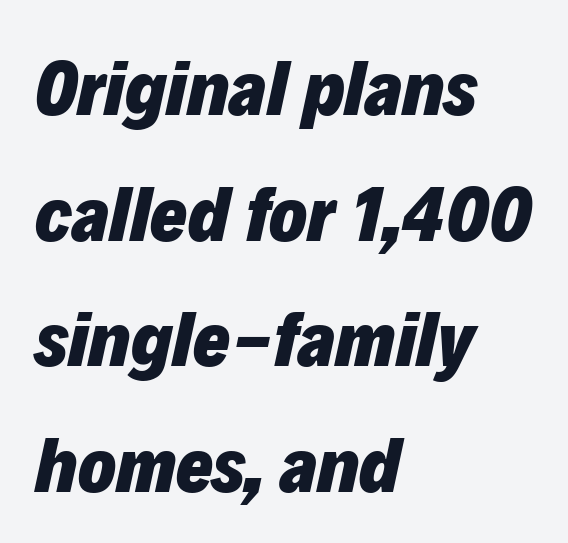
One glance says typical: line gaps are just what's usual. The typesetting leans heavy: a genuine bold. Underline: absent. The type is set solid horizontally, with unmodified tracking.
